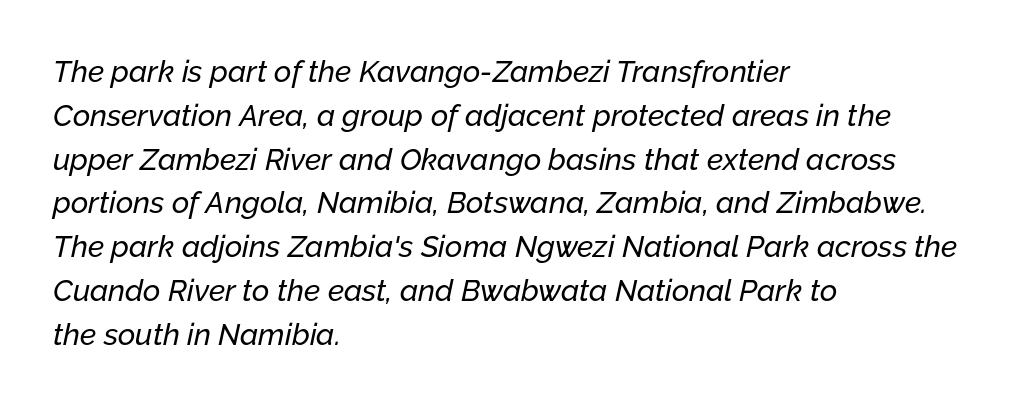
Note the varied advance widths — an 'i' is clearly narrower than an 'm'. Notice how the stems are inclined rather than vertical — that's the hallmark of italics. Words float on clear page, feet unadorned. Normally led — the rows are evenly, conventionally spaced. Line starts are locked; line ends wander.
